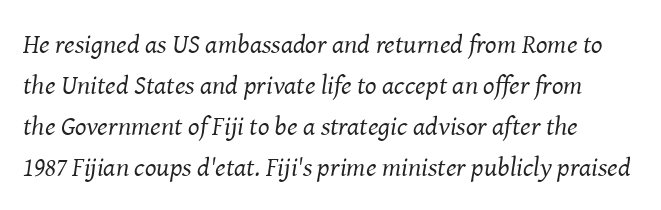
The image shows 27 px text type, italic (leaning right); set normal line spacing (1.52x), normal letter spacing, not underlined.
